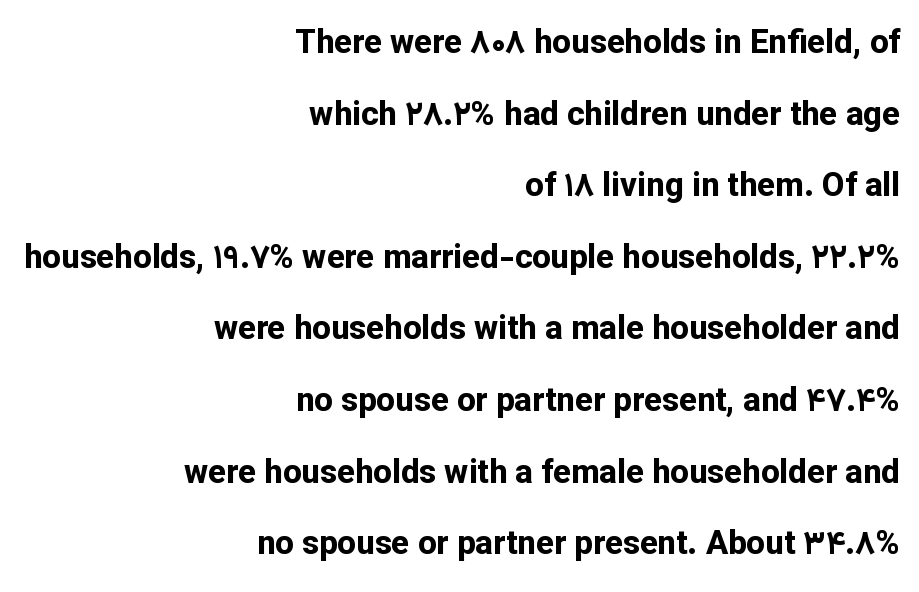
Q: Is the text bold? A: Yes.
Q: Is the text italic (slanted)? A: No, it is upright.
Q: Is the typeface a serif or a sans-serif typeface? A: Sans-serif.
Q: Is the text underlined? A: No.
Q: How is the paragraph aligned? A: Right-aligned.
Q: Is the spacing between letters normal or unusually wide? A: Normal.
Q: Is the spacing between lines tight, normal or loose? A: Loose.
Q: Width (condensed, normal, or wide)? A: Normal.
Q: Stroke contrast? A: Low.
Q: x-height? A: Medium.
Q: Monospaced? A: No.
